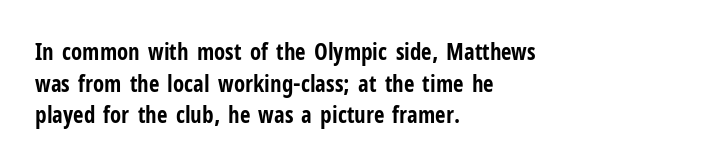
The image shows 23 px bold type, upright; set left-aligned, normal line spacing (1.37x), normal letter spacing, not underlined.
